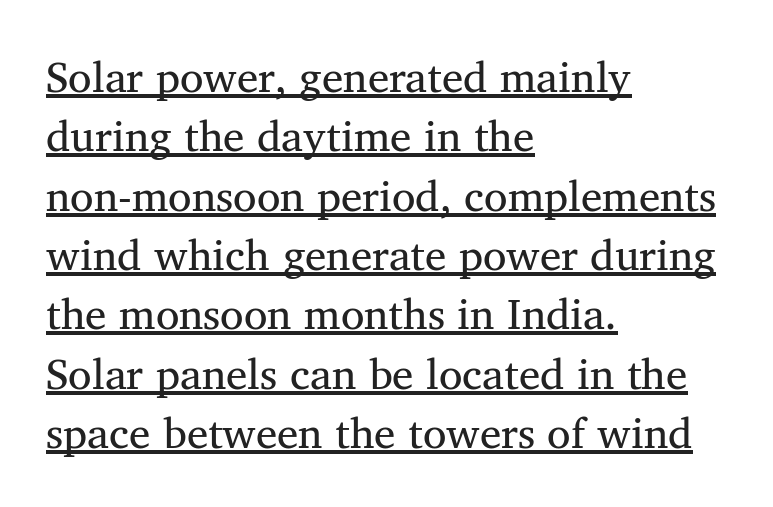
These lines stack with their left ends in a neat column. The face looks like a standard text weight, possibly lighter. The specimen reads as upright at a glance. The font family rendered here belongs to the serif group. The vertical gap from one line to the next is medium.
